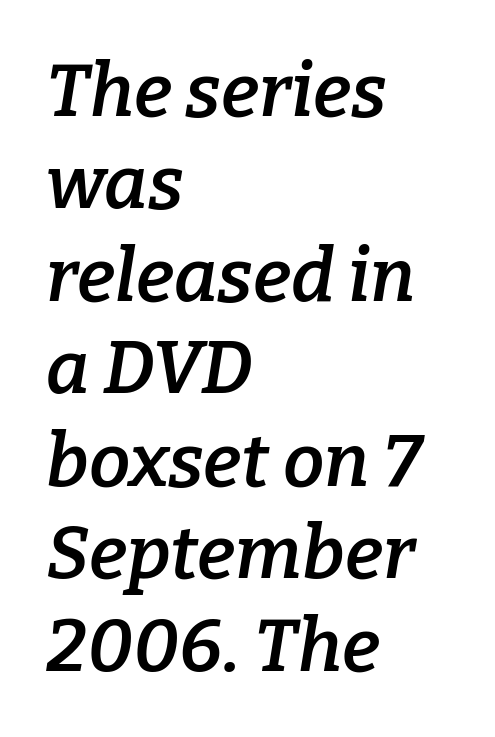
The image shows 74 px semibold serif type, italic (leaning right); set left-aligned, normal line spacing (1.25x), normal letter spacing, not underlined; low stroke contrast and a medium x-height.
